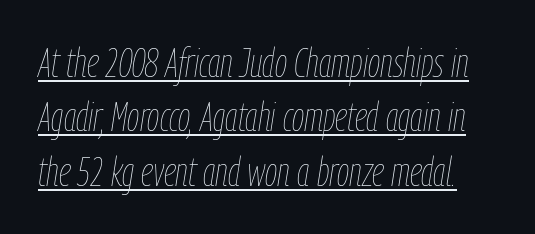
{"italic": "yes", "lean": "right", "slant_degrees": 9, "bold": "no", "weight": "thin", "width": "condensed", "stroke_contrast": "low", "x_height": "medium", "monospaced": "no", "underline": "yes", "line_spacing": "normal", "line_spacing_ratio": 1.36, "letter_spacing": "normal", "letter_spacing_em": 0.0, "glyph_px": 40}
